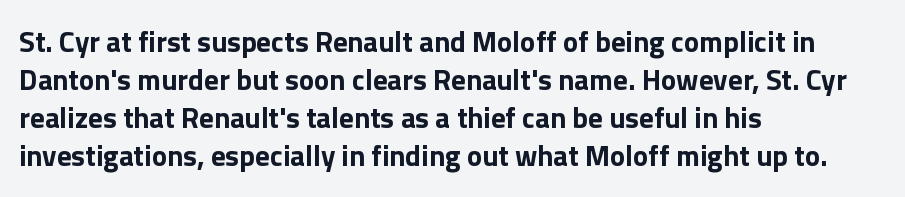
{"serif": "no", "italic": "no", "bold": "yes", "weight": "bold", "width": "normal", "x_height": "medium", "monospaced": "no", "underline": "no", "align": "left", "line_spacing": "normal", "line_spacing_ratio": 1.31, "letter_spacing": "normal", "letter_spacing_em": 0.0, "glyph_px": 29}
